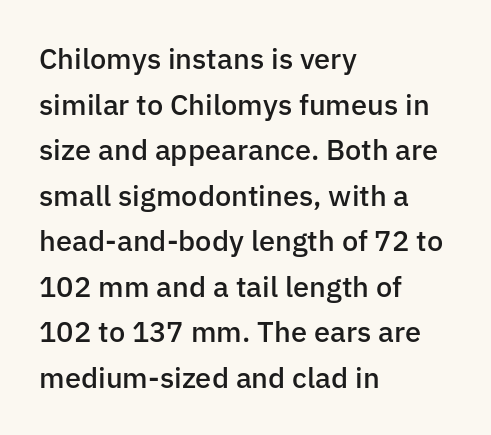
{"serif": "no", "italic": "no", "bold": "semi", "weight": "semibold", "width": "normal", "stroke_contrast": "low", "x_height": "medium", "monospaced": "no", "underline": "no", "align": "left", "line_spacing": "normal", "line_spacing_ratio": 1.57, "letter_spacing": "normal", "letter_spacing_em": 0.0, "glyph_px": 29}
